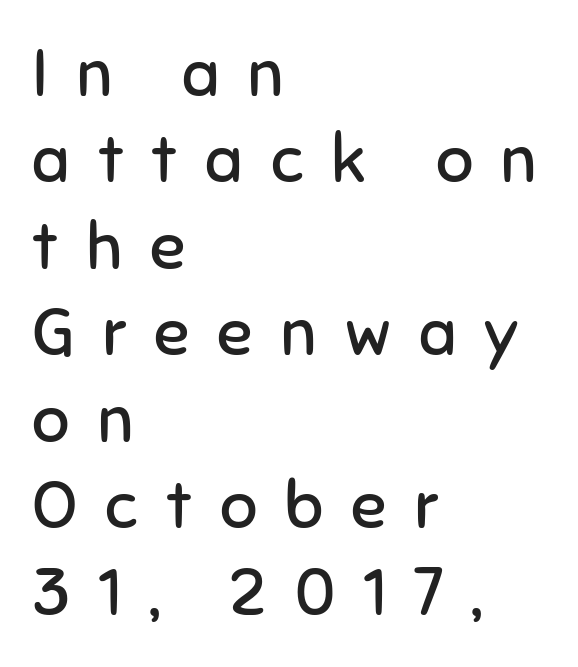
{"serif": "no", "italic": "no", "bold": "no", "weight": "regular", "width": "normal", "stroke_contrast": "low", "x_height": "medium", "monospaced": "no", "underline": "no", "align": "left", "line_spacing": "normal", "line_spacing_ratio": 1.31, "letter_spacing": "wide", "letter_spacing_em": 0.42, "glyph_px": 66}
